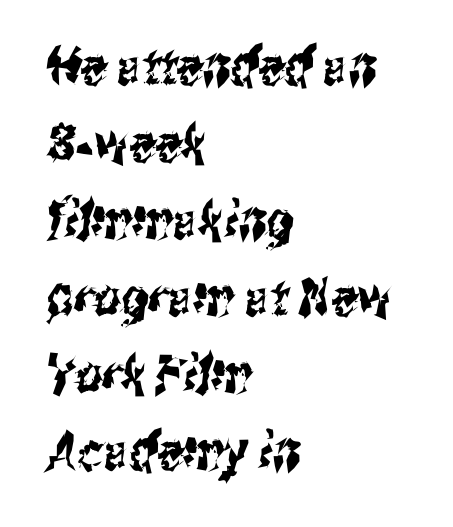
Q: Is the typeface a serif or a sans-serif typeface? A: Sans-serif.
Q: Is the text underlined? A: No.
Q: How is the paragraph aligned? A: Left-aligned.
Q: Is the spacing between letters normal or unusually wide? A: Normal.
Q: Is the spacing between lines tight, normal or loose? A: Normal.
Q: Width (condensed, normal, or wide)? A: Condensed.
Q: Stroke contrast? A: Medium.
Q: x-height? A: Medium.
Q: Monospaced? A: No.
